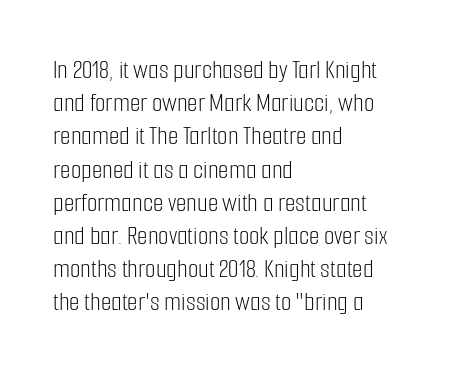
{"italic": "no", "bold": "no", "underline": "no", "align": "left", "line_spacing_ratio": 1.23, "letter_spacing": "normal", "letter_spacing_em": 0.0, "glyph_px": 27}
